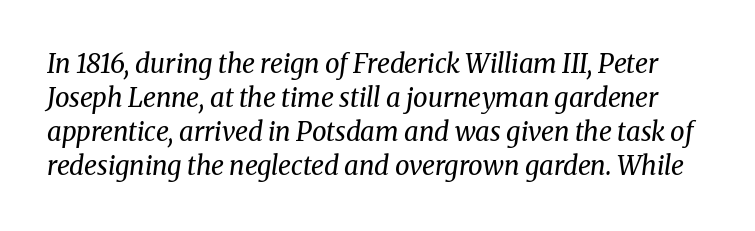
The passage shown is not underscored anywhere. The letters sit at their default tracking, neither squeezed nor spread. Posture: slanted. What's the leading like? Ordinary, nothing unusual. Weight: not bold — regular or lighter.
